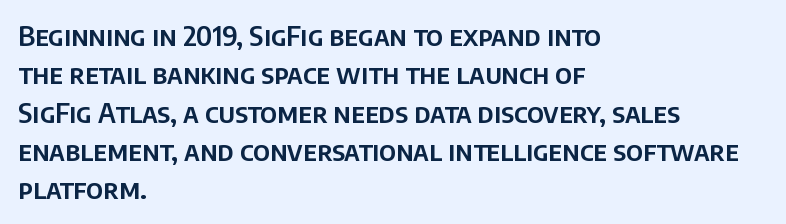
Compared with typical paragraphs, the rows here are spaced about the same. Posture: straight, roman, zero tilt. Inter-character spacing is left at the font's built-in metrics. The space beneath each line is pristine and unruled. The compositor pushed each line to the left boundary.
